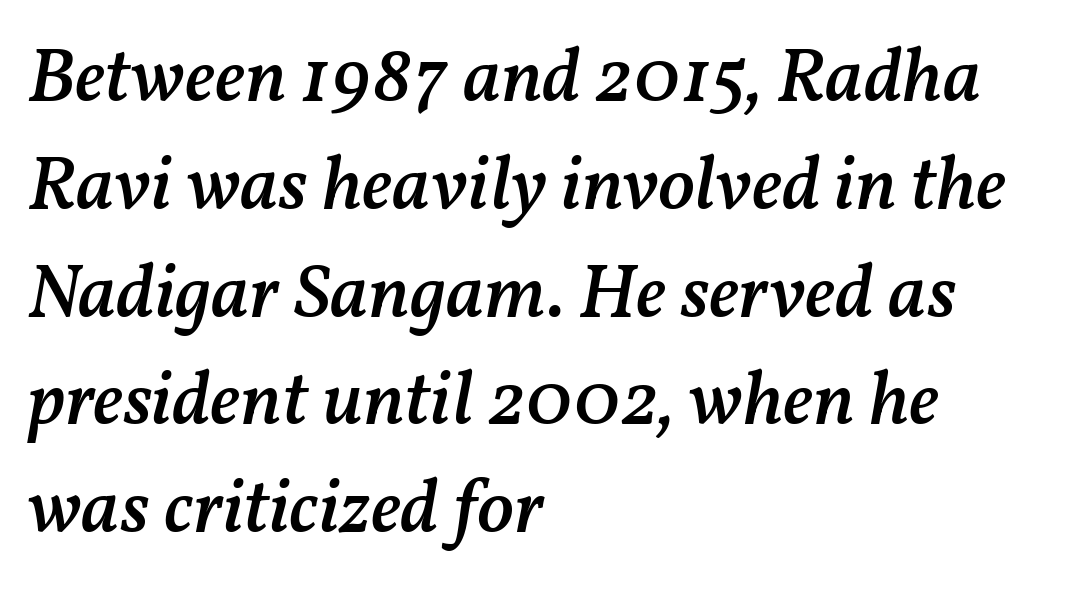
Quick note: italic. Successive baselines arrive at the customary interval. How are the letters spaced? Ordinarily, with no added tracking. The paragraph shown leans on its left margin. Any mark beneath the type? The region is blank.
